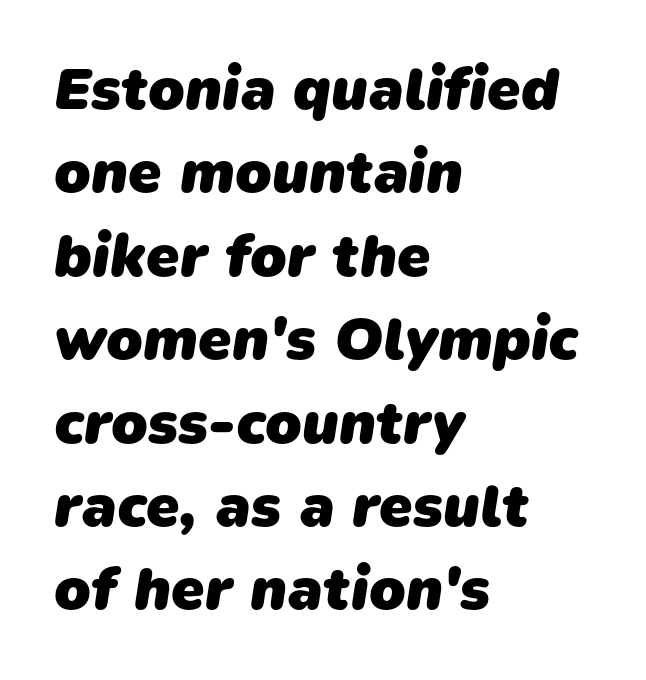
The image shows 60 px heavy sans-serif type; set left-aligned, normal line spacing (1.39x), normal letter spacing, not underlined; low stroke contrast and a medium x-height.
